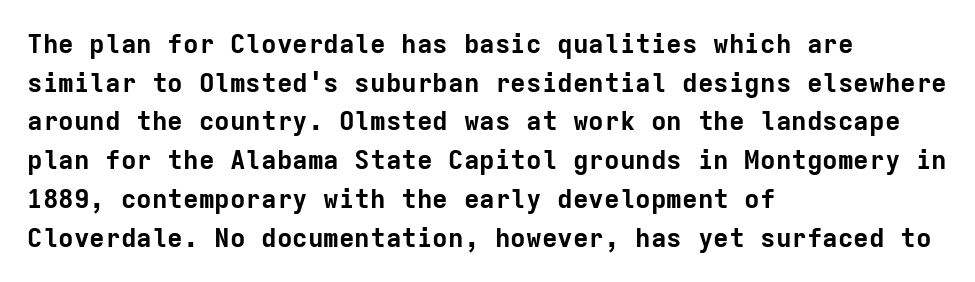
The image shows 26 px bold type, upright; set left-aligned, normal line spacing (1.49x), normal letter spacing, not underlined.
